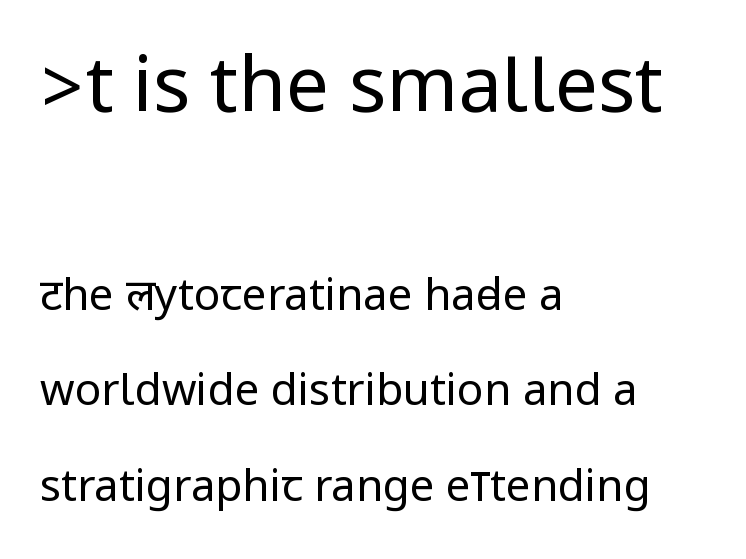
The image shows 77 px regular-weight, condensed sans-serif type, upright; set left-aligned, loose line spacing (2.17x), normal letter spacing, not underlined; the first (top) block is 1.75x larger; low stroke contrast.
